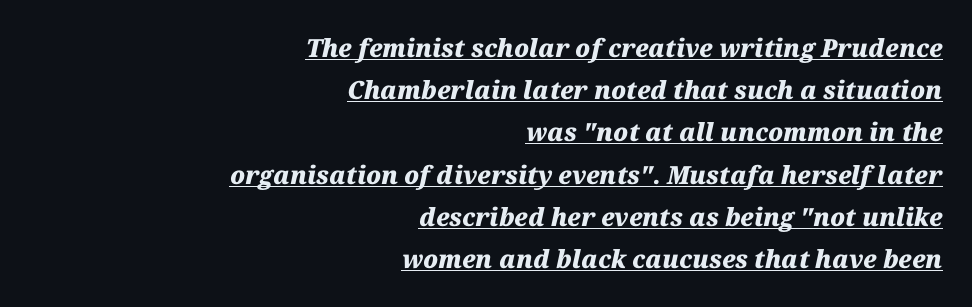
Q: Is the text bold? A: Yes.
Q: Is the text italic (slanted)? A: Yes, it leans right by about 12 degrees.
Q: Is the text underlined? A: Yes.
Q: How is the paragraph aligned? A: Right-aligned.
Q: Is the spacing between letters normal or unusually wide? A: Normal.
Q: Is the spacing between lines tight, normal or loose? A: Normal.
